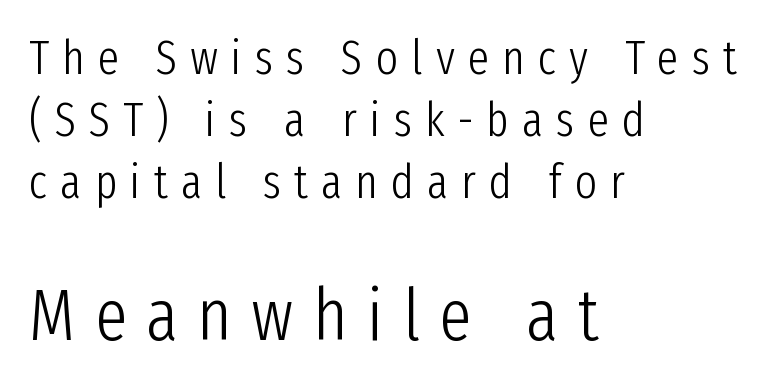
The image shows 72 px light, condensed sans-serif type, upright; set left-aligned, normal line spacing (1.29x), unusually wide letter spacing (+0.27 em), not underlined; the second (bottom) block is 1.5x larger; low stroke contrast and a medium x-height.
